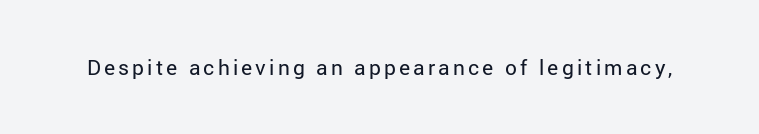
{"italic": "no", "bold": "no", "underline": "no", "glyph_px": 21}
